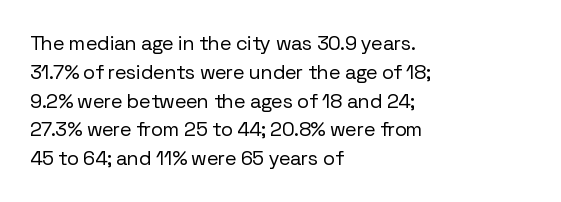
Vertical strokes here are truly vertical. The typesetting does not lean heavy: it is not bold. These lines keep a tight, regular rhythm from letter to letter. Anything drawn beneath the words? Only blank space. The designer left line spacing at the default. Caption: multi-line text, flush left, ragged right.
